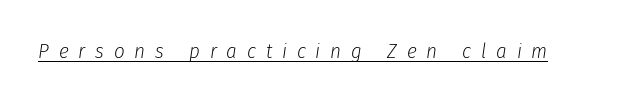
Inter-character spacing is expanded well beyond the font's built-in metrics. Does a line run under the words? Yes, clearly. Weight: not bold — regular or lighter. Quick note: italic.
